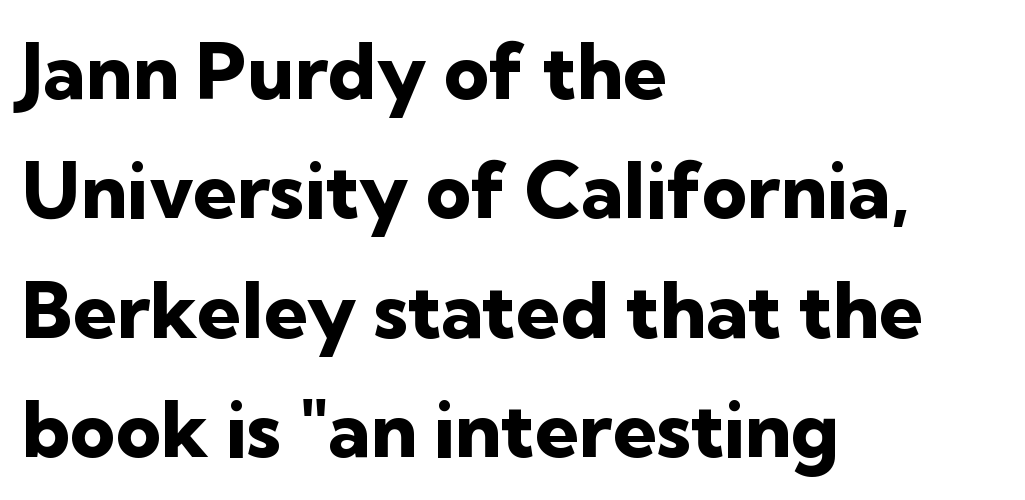
Is this a fixed-width face? No — the glyphs have proportional, varying widths. You'd pick this weight for a headline — it's a proper bold. Characters remain perfectly vertical along every line. Anything drawn beneath the words? Only blank space. These lines are composed in type without serifs. In CSS terms this would be text-align: left.
